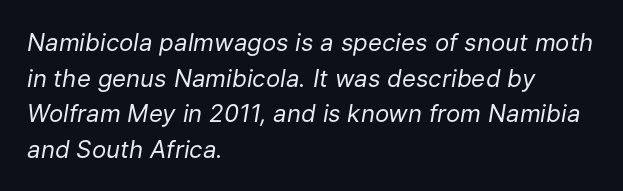
The string is rendered with underlining switched off. The letterforms sit shoulder to shoulder at normal distance. No chunkiness to these letters — they're not bold. Does the copy run flush right? No — it runs flush left. These lines sit exactly where default settings would place them.
